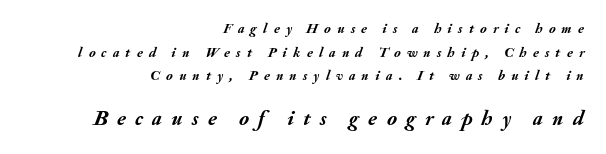
{"italic": "yes", "lean": "right", "slant_degrees": 20, "bold": "yes", "underline": "no", "align": "right", "line_spacing": "normal", "line_spacing_ratio": 1.68, "letter_spacing": "wide", "letter_spacing_em": 0.44, "larger_block": "second", "size_ratio": 1.5, "glyph_px": 21}
